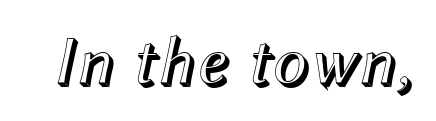
The image shows 69 px text type, italic (leaning right); set normal letter spacing, not underlined; a medium x-height.
